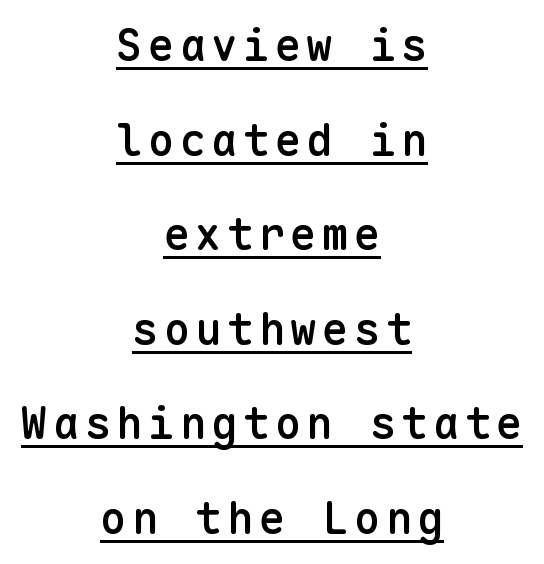
A great deal of white space separates one row of letters from the next. Typographic density is moderately raised because the face is semibold. Quick note: underline on. Italic? Not at all — the glyphs are vertical.
